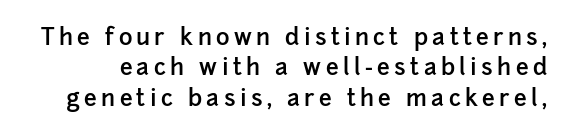
The image shows 23 px text type, upright; set normal line spacing (1.32x), not underlined.
